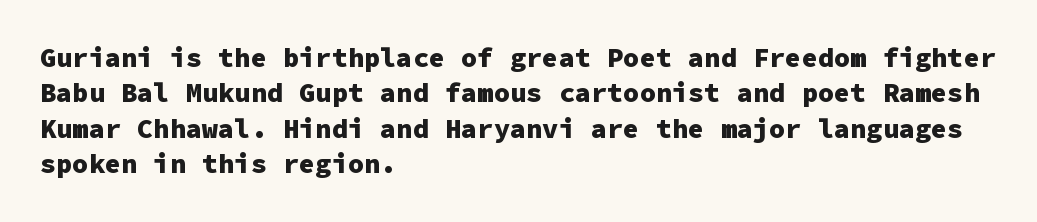
A clean baseline with only descenders dipping below it. These lines stack with their left ends in a neat column. Regular leading. Pretty heavy lettering here — definitely bold. Does extra space separate the letters? No, they use regular spacing.
